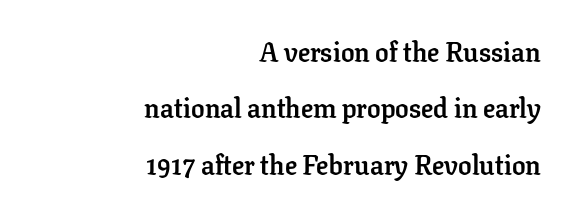
{"italic": "no", "bold": "yes", "underline": "no", "align": "right", "line_spacing": "loose", "line_spacing_ratio": 2.09, "letter_spacing": "normal", "letter_spacing_em": 0.0, "glyph_px": 27}
